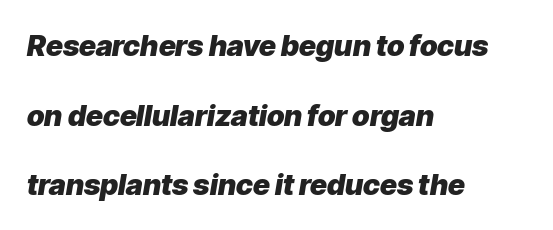
Q: Is the text bold? A: Yes.
Q: Is the text italic (slanted)? A: Yes, it leans right by about 9 degrees.
Q: Is the text underlined? A: No.
Q: How is the paragraph aligned? A: Left-aligned.
Q: Is the spacing between letters normal or unusually wide? A: Normal.
Q: Is the spacing between lines tight, normal or loose? A: Loose.
Q: Width (condensed, normal, or wide)? A: Normal.
Q: Stroke contrast? A: Low.
Q: x-height? A: Medium.
Q: Monospaced? A: No.
